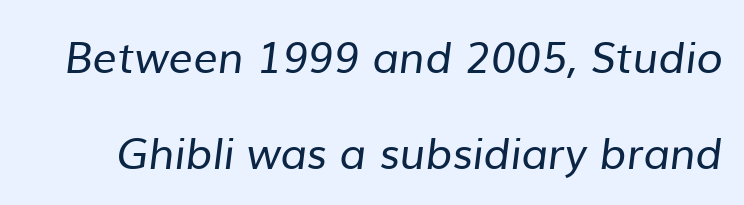
The image shows 43 px regular-weight sans-serif type; set loose line spacing (2.24x), normal letter spacing, not underlined; low stroke contrast and a medium x-height.
